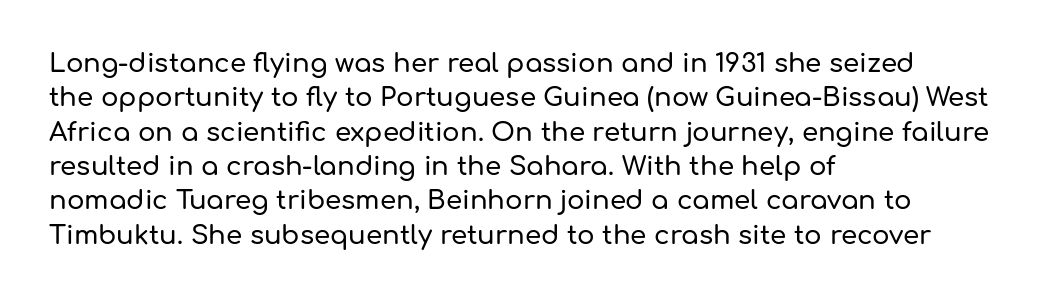
{"italic": "no", "underline": "no", "align": "left", "line_spacing": "normal", "line_spacing_ratio": 1.32, "letter_spacing": "normal", "letter_spacing_em": 0.0, "glyph_px": 26}
